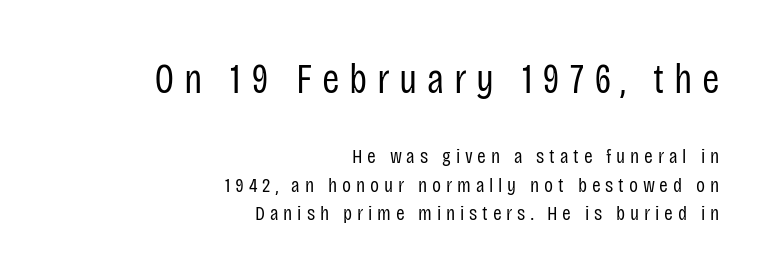
The image shows 42 px regular-weight, condensed sans-serif type, upright; set right-aligned, normal line spacing (1.35x), unusually wide letter spacing (+0.23 em), not underlined; the first (top) block is 2.0x larger; low stroke contrast and a large x-height.
